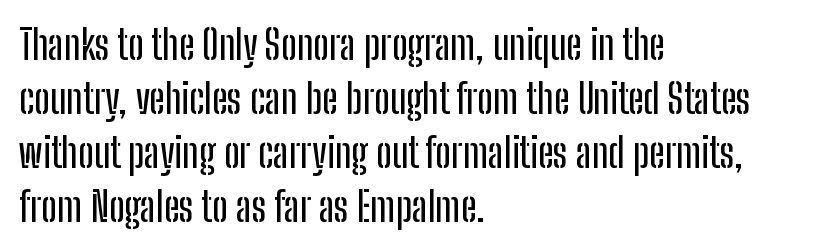
{"serif": "no", "italic": "no", "width": "condensed", "stroke_contrast": "low", "x_height": "medium", "monospaced": "no", "underline": "no", "align": "left", "line_spacing": "normal", "line_spacing_ratio": 1.32, "letter_spacing": "normal", "letter_spacing_em": 0.0, "glyph_px": 41}
